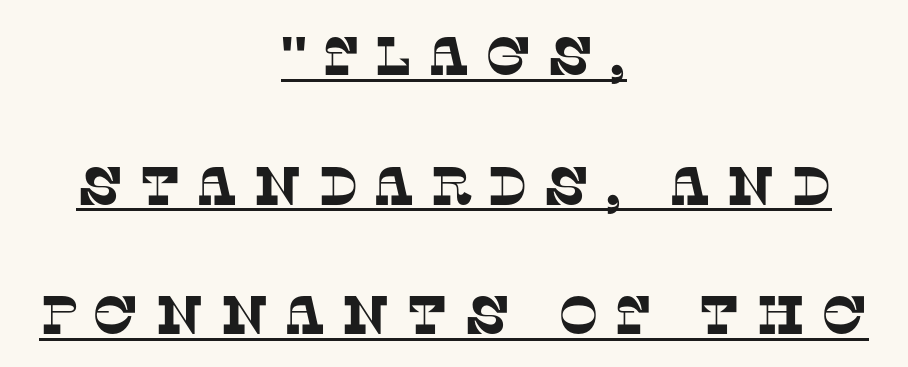
{"serif": "yes", "width": "normal", "stroke_contrast": "low", "x_height": "large", "monospaced": "no", "underline": "yes", "align": "center", "line_spacing": "loose", "line_spacing_ratio": 2.4, "letter_spacing": "wide", "letter_spacing_em": 0.29, "glyph_px": 54}
